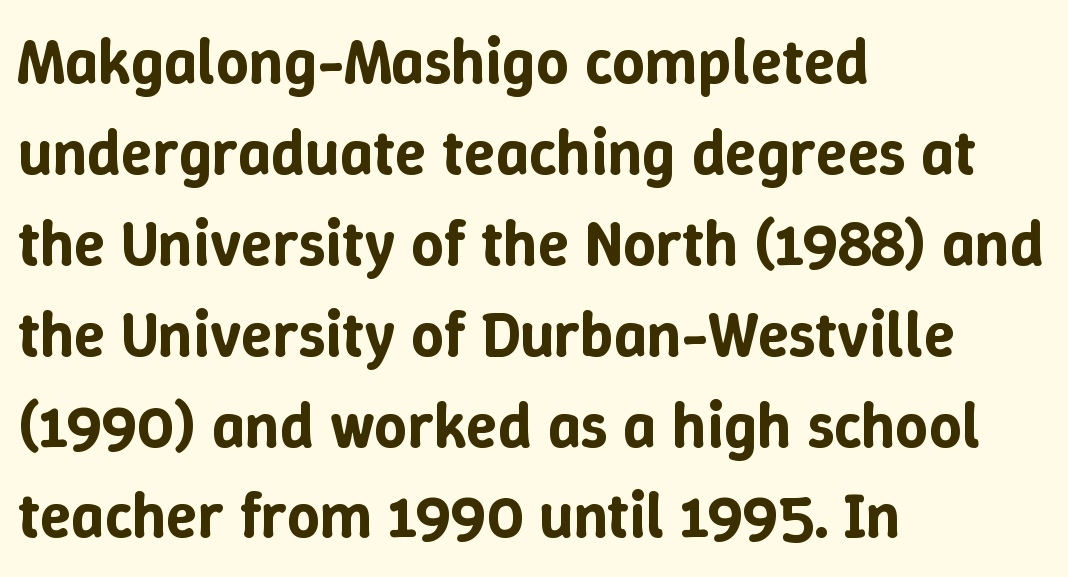
{"italic": "no", "width": "normal", "stroke_contrast": "low", "x_height": "medium", "monospaced": "no", "underline": "no", "align": "left", "line_spacing": "normal", "line_spacing_ratio": 1.42, "letter_spacing": "normal", "letter_spacing_em": 0.0, "glyph_px": 64}
